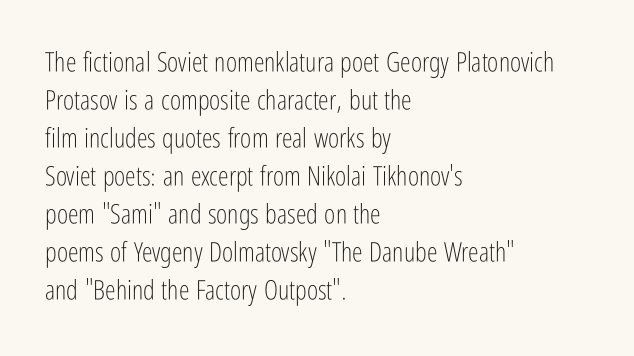
Q: Is the text bold? A: No.
Q: Is the text italic (slanted)? A: No, it is upright.
Q: Is the text underlined? A: No.
Q: How is the paragraph aligned? A: Left-aligned.
Q: Is the spacing between letters normal or unusually wide? A: Normal.
Q: Is the spacing between lines tight, normal or loose? A: Normal.
